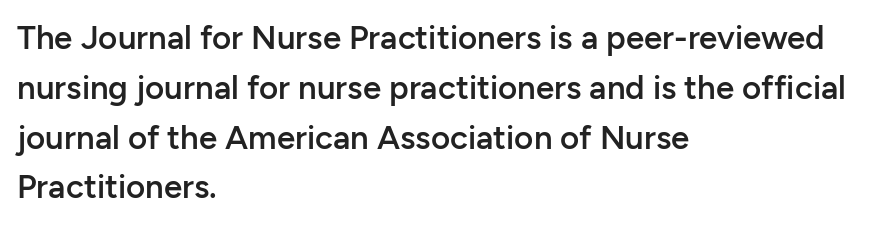
The image shows 33 px semibold sans-serif type, upright; set left-aligned, normal line spacing (1.51x), normal letter spacing, not underlined; low stroke contrast and a medium x-height.
